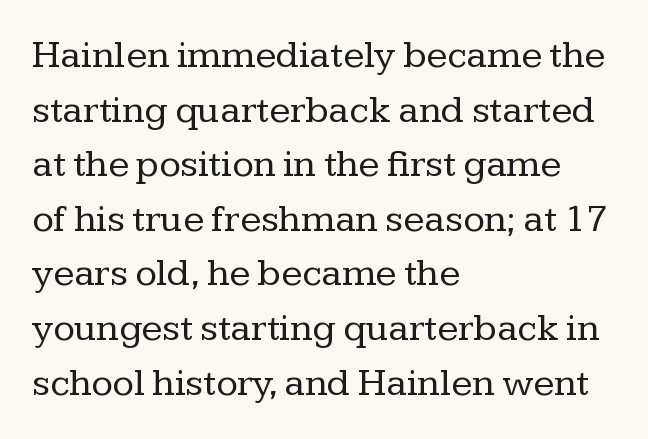
The image shows 39 px regular-weight serif type, upright; set left-aligned, normal line spacing (1.4x), normal letter spacing, not underlined; low stroke contrast and a medium x-height.
